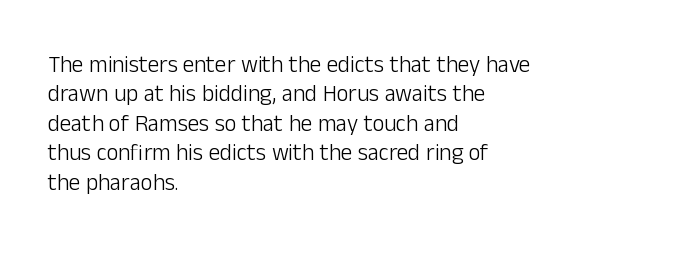
It's the straight-up-and-down kind of type. The face used here is rendered with its standard letterfit. The setting favours the left margin, as ordinary paragraphs usually do. This is not heavy type; no bold has been used. Interline gaps are of average width in this sample.
